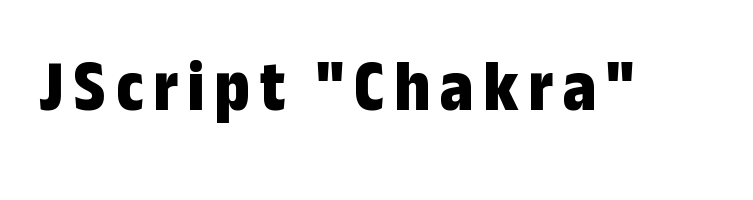
{"serif": "no", "italic": "no", "bold": "yes", "weight": "bold", "width": "condensed", "stroke_contrast": "low", "x_height": "medium", "monospaced": "no", "underline": "no", "glyph_px": 72}
